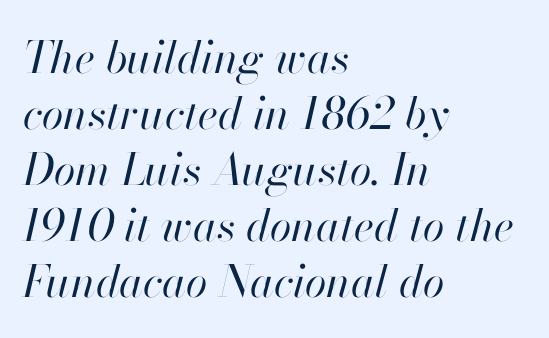
These lines keep a tight, regular rhythm from letter to letter. Interline gaps are of average width in this sample. Lines of text with bare space underneath. The letters advance in unequal steps, a hallmark of proportional type.
